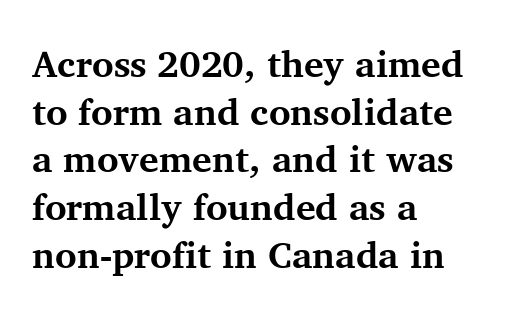
The rendering shows small feet on the letterforms — a serif design. Quick note: not italic, upright. Think of a printed novel: that variable character pitch is what you see here. This rendering features lettering with no underline. Words appear dense and cohesive because spacing is normal. These lines stack with their left ends in a neat column.
